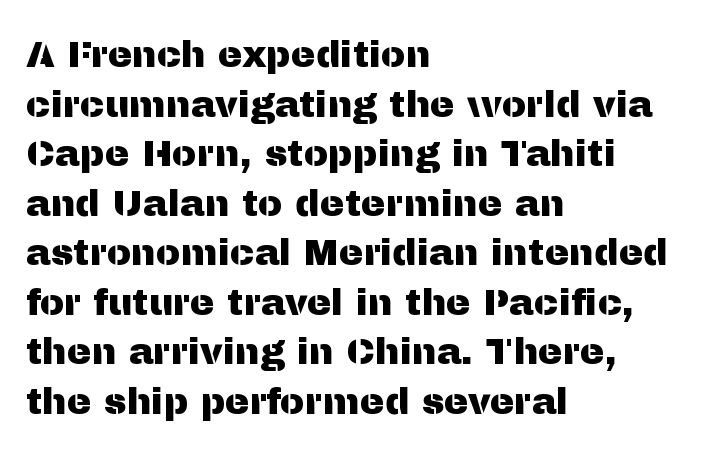
Q: Is the text italic (slanted)? A: No, it is upright.
Q: Is the typeface a serif or a sans-serif typeface? A: Sans-serif.
Q: Is the text underlined? A: No.
Q: How is the paragraph aligned? A: Left-aligned.
Q: Is the spacing between letters normal or unusually wide? A: Normal.
Q: Is the spacing between lines tight, normal or loose? A: Normal.
Q: Width (condensed, normal, or wide)? A: Normal.
Q: Stroke contrast? A: Medium.
Q: x-height? A: Medium.
Q: Monospaced? A: No.
